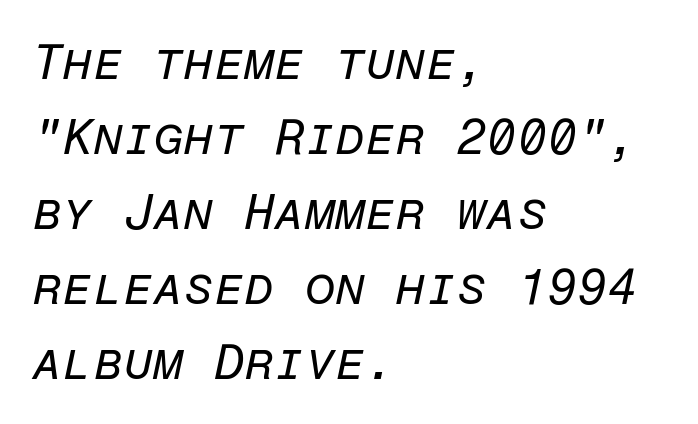
Q: Is the text bold? A: No.
Q: Is the text italic (slanted)? A: Yes, it leans right by about 12 degrees.
Q: Is the text underlined? A: No.
Q: How is the paragraph aligned? A: Left-aligned.
Q: Is the spacing between letters normal or unusually wide? A: Normal.
Q: Is the spacing between lines tight, normal or loose? A: Normal.
Q: Width (condensed, normal, or wide)? A: Normal.
Q: Stroke contrast? A: Low.
Q: x-height? A: Medium.
Q: Monospaced? A: Yes.
